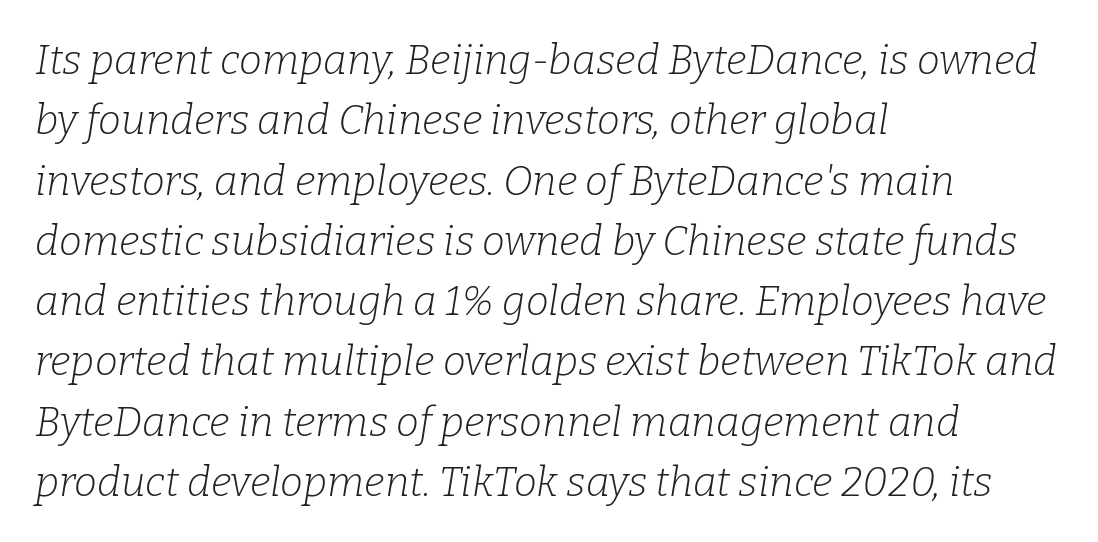
The lines sit at an ordinary, default distance from one another. Designer's note — italics engaged. The passage shown has conventional tracking throughout. Summary of weight: not heavy and not bold. The specimen omits any rule beneath the text block's lines.
